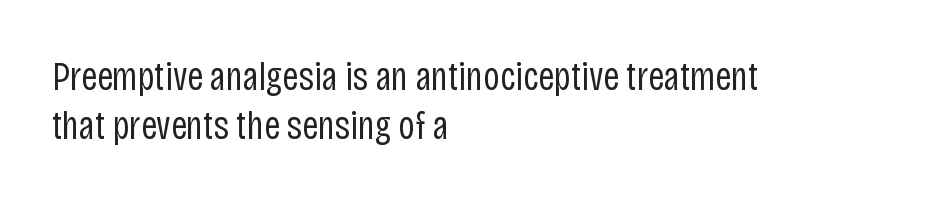
Q: Is the text bold? A: No.
Q: Is the text italic (slanted)? A: No, it is upright.
Q: Is the typeface a serif or a sans-serif typeface? A: Sans-serif.
Q: Is the text underlined? A: No.
Q: How is the paragraph aligned? A: Left-aligned.
Q: Is the spacing between letters normal or unusually wide? A: Normal.
Q: Width (condensed, normal, or wide)? A: Condensed.
Q: Stroke contrast? A: Low.
Q: x-height? A: Large.
Q: Monospaced? A: No.
